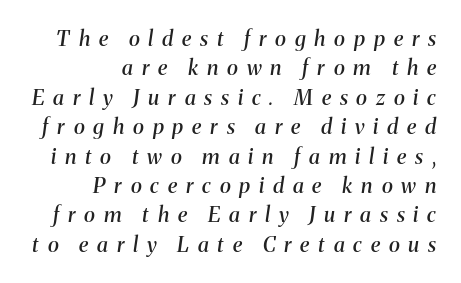
The image shows 21 px text type, italic (leaning right); set right-aligned, normal line spacing (1.4x), unusually wide letter spacing (+0.42 em), not underlined.
